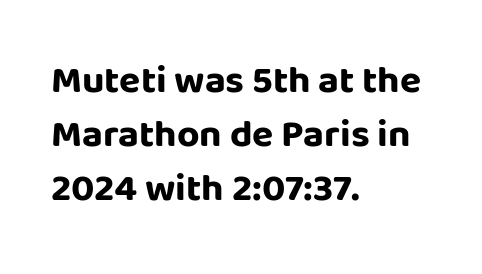
{"serif": "no", "italic": "no", "bold": "yes", "weight": "bold", "width": "normal", "stroke_contrast": "low", "x_height": "large", "monospaced": "no", "underline": "no", "align": "left", "line_spacing": "normal", "line_spacing_ratio": 1.39, "letter_spacing": "normal", "letter_spacing_em": 0.0, "glyph_px": 39}
